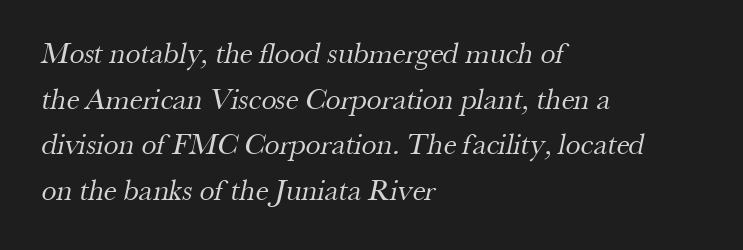
{"serif": "yes", "bold": "no", "weight": "regular", "width": "normal", "stroke_contrast": "medium", "x_height": "small", "monospaced": "no", "underline": "no", "align": "left", "line_spacing": "normal", "line_spacing_ratio": 1.52, "letter_spacing": "normal", "letter_spacing_em": 0.0, "glyph_px": 30}
